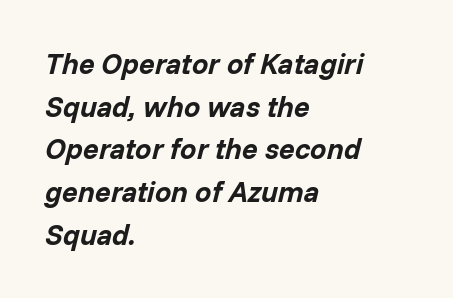
Each letter keeps its own natural width here, so spacing adapts to shape. Students, note that the glyphs here touch the page at normal intervals. Every letter is thick-stroked: bold, no question. Summary of vertical rhythm: regular, with standard interline spacing. The glyphs are unaccompanied by any horizontal stroke below them.
